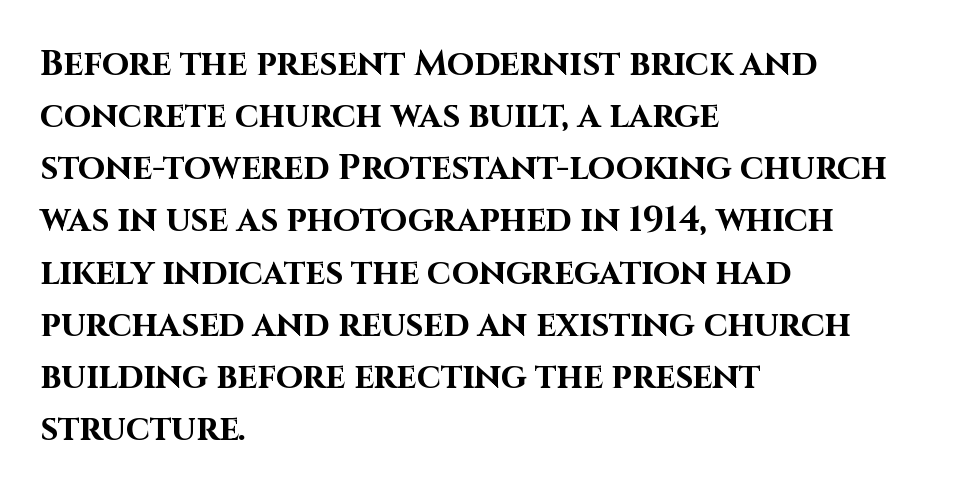
{"serif": "no", "italic": "no", "bold": "yes", "weight": "bold", "width": "normal", "stroke_contrast": "high", "x_height": "large", "monospaced": "no", "underline": "no", "align": "left", "line_spacing": "normal", "line_spacing_ratio": 1.49, "letter_spacing": "normal", "letter_spacing_em": 0.0, "glyph_px": 35}
